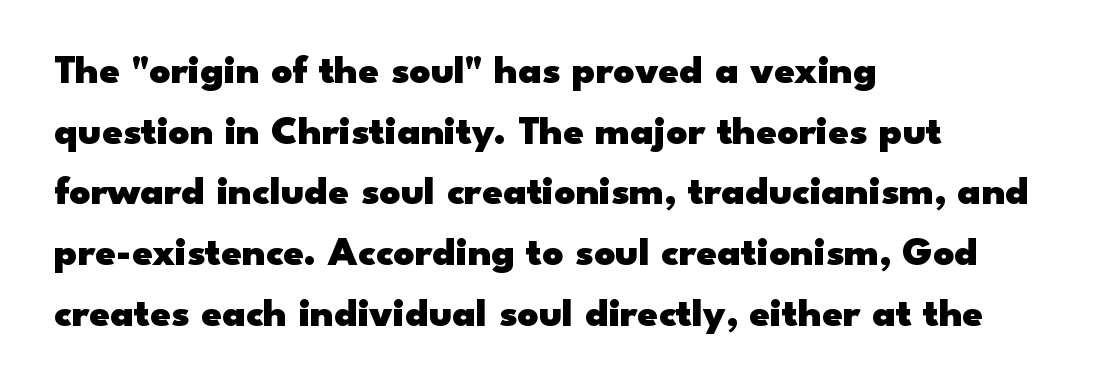
{"serif": "no", "italic": "no", "bold": "yes", "weight": "heavy", "width": "wide", "stroke_contrast": "low", "x_height": "small", "monospaced": "no", "underline": "no", "align": "left", "line_spacing": "normal", "line_spacing_ratio": 1.48, "letter_spacing": "normal", "letter_spacing_em": 0.0, "glyph_px": 41}
